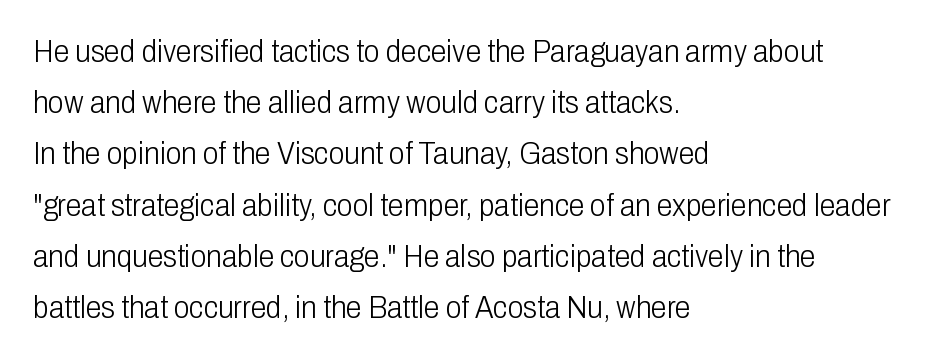
The image shows 32 px light, condensed sans-serif type, upright; set left-aligned, normal line spacing (1.6x), normal letter spacing, not underlined; low stroke contrast and a medium x-height.
